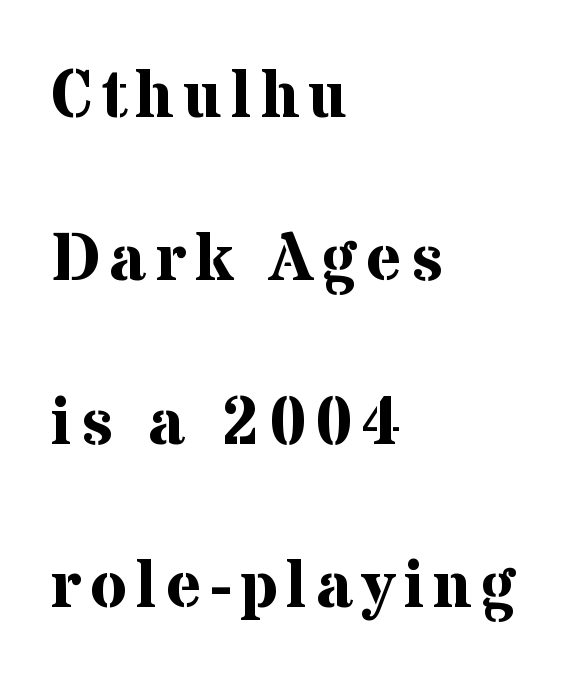
This block would shrink considerably if given ordinary leading; it's expanded now. This is the regular roman posture of the typeface. Does the weight exceed regular? Yes, all the way to bold. The face used here is proportionally spaced, like ordinary book or web type.
